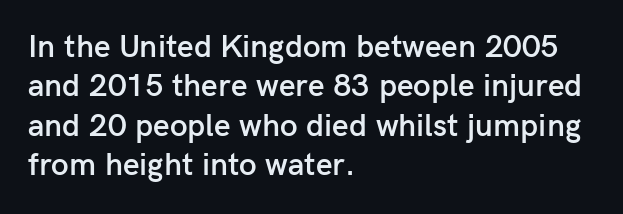
The gap between lines stays unmarked. Here the designer chose a conventional face with non-uniform glyph widths. Unlike italic type, these characters show no tilt at all. On the weight axis this lands at semibold, roughly 600. Default kerning and tracking; the words read as compact shapes. A sans-serif font was chosen for this passage.
